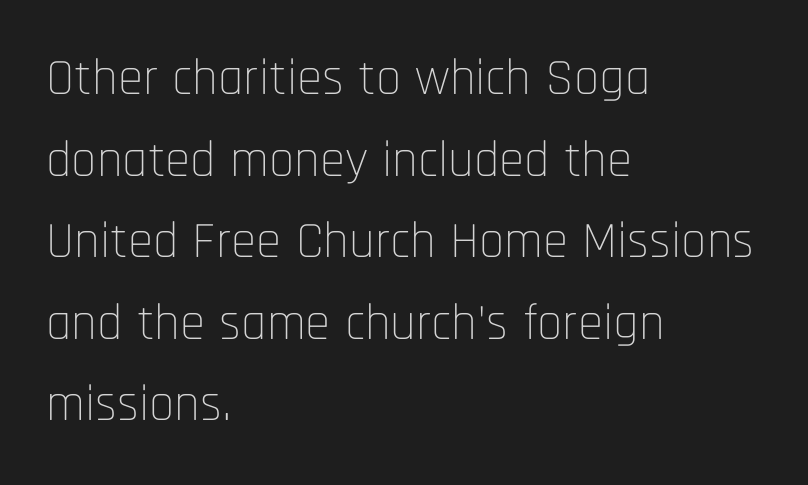
The image shows 51 px thin, condensed sans-serif type, upright; set left-aligned, normal line spacing (1.6x), normal letter spacing, not underlined; low stroke contrast and a large x-height.
